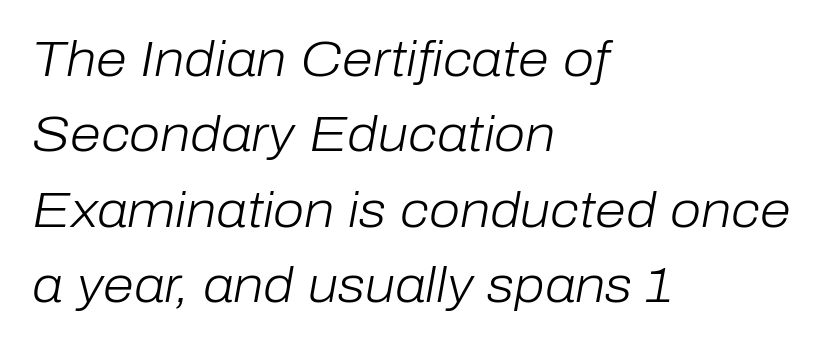
{"italic": "yes", "lean": "right", "slant_degrees": 10, "bold": "no", "weight": "light", "width": "normal", "stroke_contrast": "low", "x_height": "medium", "monospaced": "no", "underline": "no", "align": "left", "line_spacing": "normal", "line_spacing_ratio": 1.51, "letter_spacing": "normal", "letter_spacing_em": 0.0, "glyph_px": 50}
